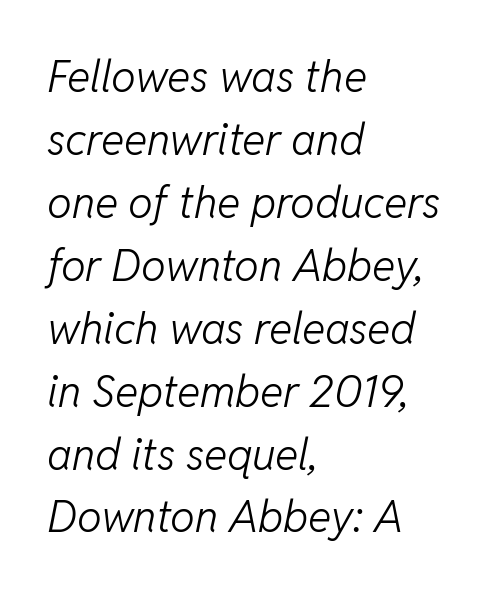
Is the block centered? No — it sits flush against the left margin. An italicized treatment has been applied to the whole sample. Each new line begins a customary step beneath the previous one. Is this a heavy cut? Hardly; it is regular or lighter. The words here are not underlined. Each letter keeps its own natural width here, so spacing adapts to shape.
